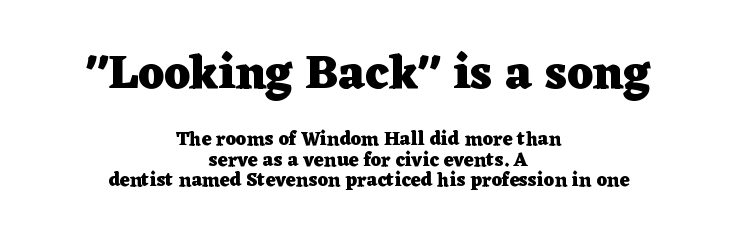
The passage shown begins with its larger block and ends with its smaller one. Students, this is bold: see how much ink each stroke carries. Check under the words: just untouched page. Words appear dense and cohesive because spacing is normal. Baseline-to-baseline distance is barely more than the letter height. Horizontal alignment here is central, giving a formal, balanced look.
